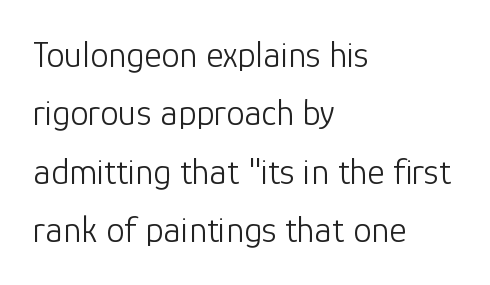
{"serif": "no", "italic": "no", "bold": "no", "weight": "light", "width": "normal", "stroke_contrast": "low", "x_height": "medium", "monospaced": "no", "underline": "no", "align": "left", "line_spacing": "normal", "line_spacing_ratio": 1.58, "letter_spacing": "normal", "letter_spacing_em": 0.0, "glyph_px": 37}
